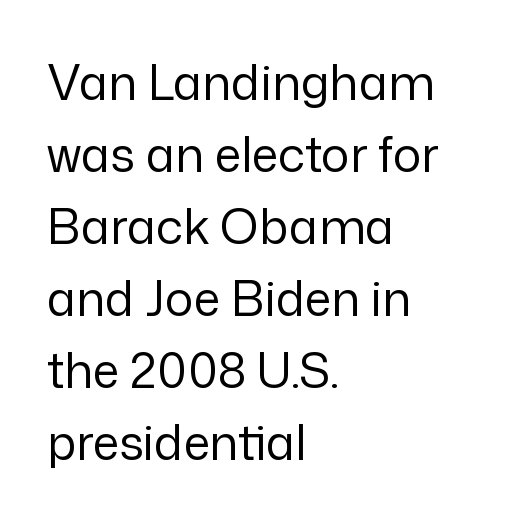
{"serif": "no", "italic": "no", "bold": "no", "weight": "regular", "width": "normal", "stroke_contrast": "low", "x_height": "medium", "monospaced": "no", "underline": "no", "align": "left", "line_spacing": "normal", "line_spacing_ratio": 1.5, "letter_spacing": "normal", "letter_spacing_em": 0.0, "glyph_px": 48}
